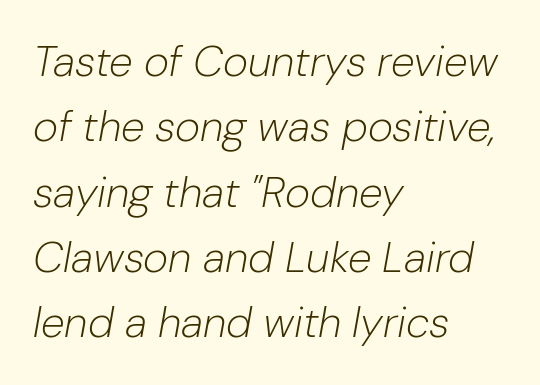
Leftover space on each line is placed entirely after the last word. The leading is moderate, giving the passage an even texture. Designer's note — italics engaged. The letters look calm and open, with moderate or lighter stems. Words float on clear page, feet unadorned.
